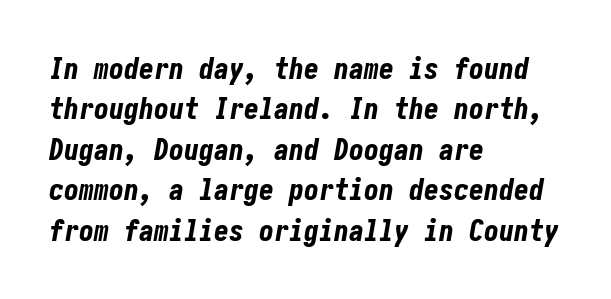
The rendering uses a bold face; every stroke is thick and dark. The space between consecutive lines is moderate. Quick note: italic. Just letters on the line, the space beneath them empty. These lines are set flush left with a ragged right edge. Does extra space separate the letters? No, they use regular spacing.
